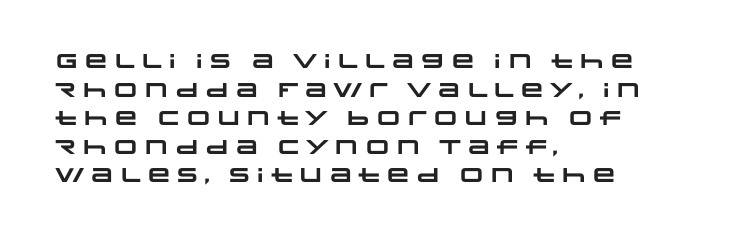
The lines sit at an ordinary, default distance from one another. These lines keep a tight, regular rhythm from letter to letter. How heavy is the stroke? Heavy — this is a bold. Clear beneath every line of the passage. Compared with a centered layout, this one pins lines to the left instead.
